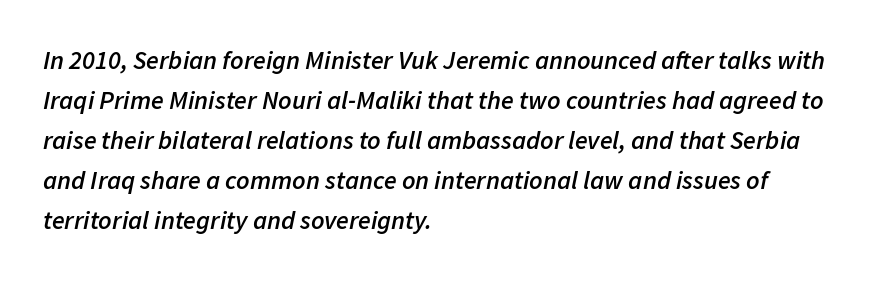
Q: Is the text bold? A: Semi-bold.
Q: Is the text italic (slanted)? A: Yes, it leans right by about 11 degrees.
Q: Is the text underlined? A: No.
Q: How is the paragraph aligned? A: Left-aligned.
Q: Is the spacing between letters normal or unusually wide? A: Normal.
Q: Is the spacing between lines tight, normal or loose? A: Normal.
